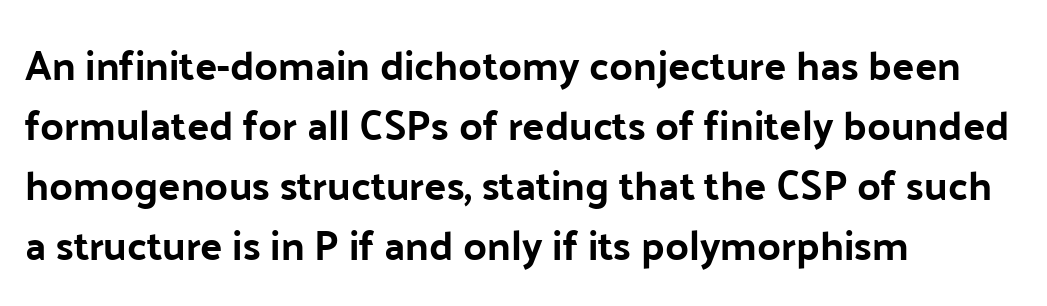
The line texture is even and compact thanks to regular tracking. Any mark beneath the type? The region is blank. The letters stand upright; this is a roman face. The passage shown stacks its lines at a standard gap.
